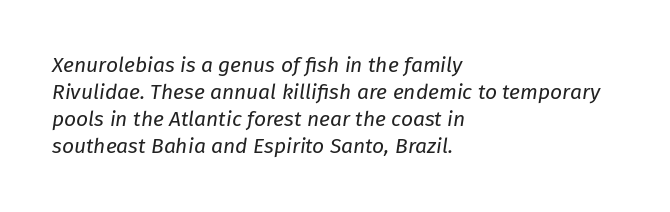
The image shows 21 px text type, italic (leaning right); set left-aligned, normal line spacing (1.29x), normal letter spacing, not underlined.
